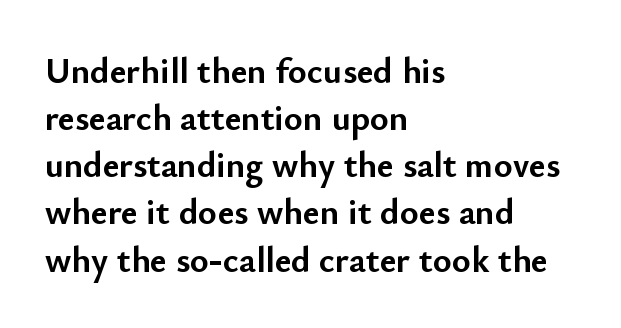
The compositor pushed each line to the left boundary. Every stem runs plumb, perpendicular to the baseline. Observe the absence of serifs on each vertical stroke in this sample. As a designer I'd log this as weight 700, bold. Is the letter spacing exaggerated? No — it looks like the ordinary default.
